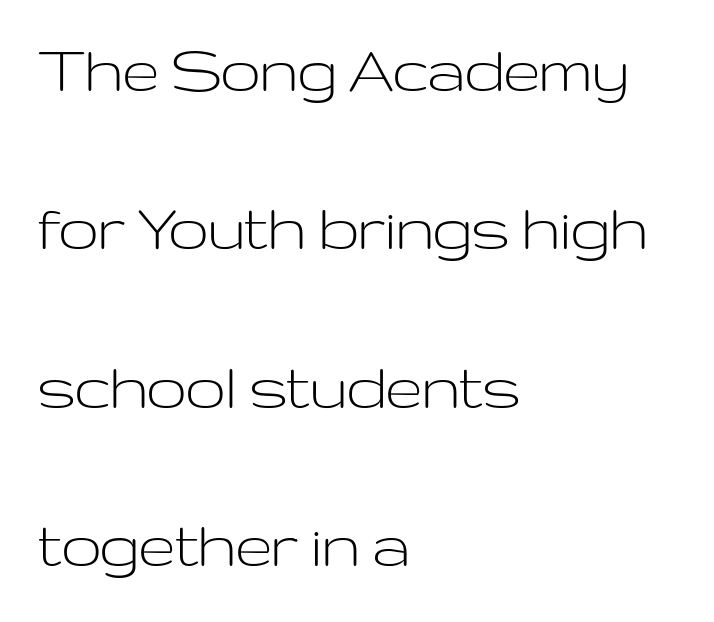
Designer's note — italics off, roman on. The vertical gap from one line to the next is large. Glance below the letters and you will spot only blank space. The rendering uses natural spacing where letterforms have individual widths. The letters carry no serifs — their stems end cleanly without finishing strokes.
